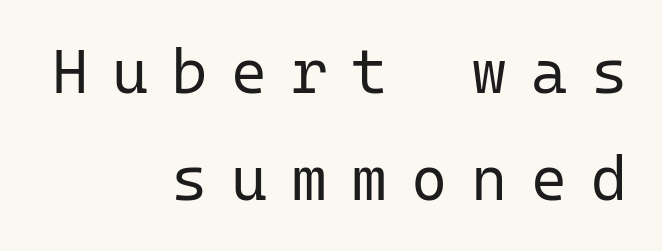
Someone cranked the tracking dial way up on this one. This sample has the even, mechanical cadence of fixed-width lettering. Check under the words: just untouched page. A light-to-regular cut is what we see here. The paragraph shown leans on its right margin. Style check: upright.
